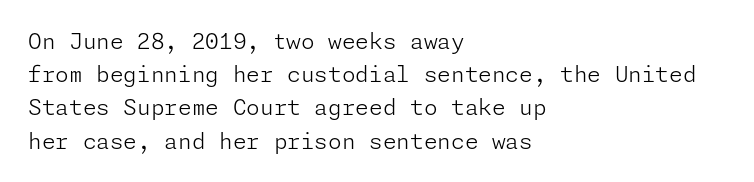
The image shows 22 px text type, upright; set left-aligned, normal line spacing (1.51x), normal letter spacing, not underlined.
